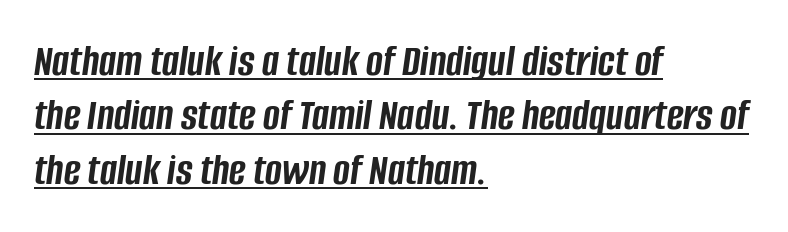
The image shows 45 px semibold, condensed type, italic (leaning right); set left-aligned, line spacing 1.21x, normal letter spacing, underlined; low stroke contrast and a large x-height.
